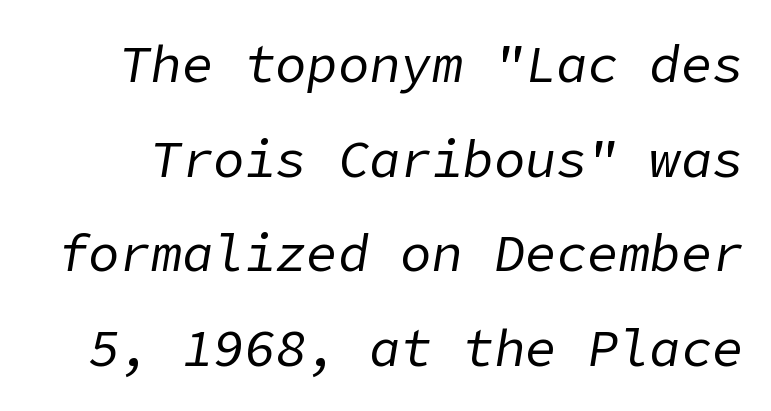
{"italic": "yes", "lean": "right", "slant_degrees": 9, "bold": "no", "weight": "regular", "width": "normal", "stroke_contrast": "low", "x_height": "medium", "underline": "no", "line_spacing_ratio": 1.82, "letter_spacing": "normal", "letter_spacing_em": 0.0, "glyph_px": 52}
